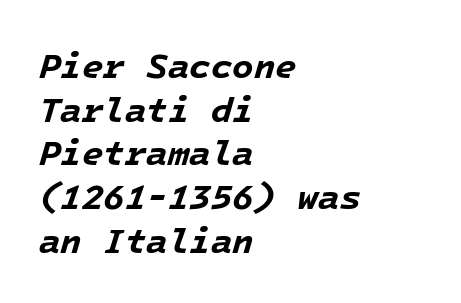
Inter-character spacing is left at the font's built-in metrics. The passage shown is typed in a monospace face where columns stay perfectly aligned. What weight is shown? A full bold with thick strokes. Italic? Definitely — the glyphs are oblique.
